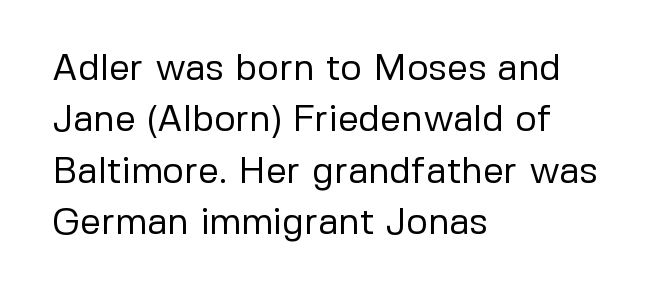
The typeface has the unassuming heft of standard copy or less. The lettering holds an erect, upright posture throughout. A normal amount of white space separates one row of letters from the next. Do the characters align in a grid? No, the font is proportional. Type style note: lacks serifs. The space directly below the letters is spotless.
